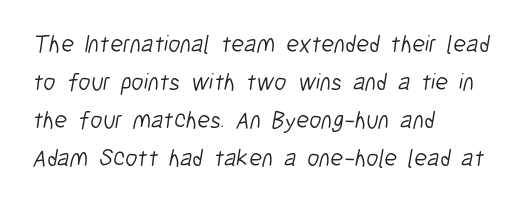
Q: Is the text bold? A: No.
Q: Is the text underlined? A: No.
Q: How is the paragraph aligned? A: Left-aligned.
Q: Is the spacing between letters normal or unusually wide? A: Normal.
Q: Is the spacing between lines tight, normal or loose? A: Normal.
